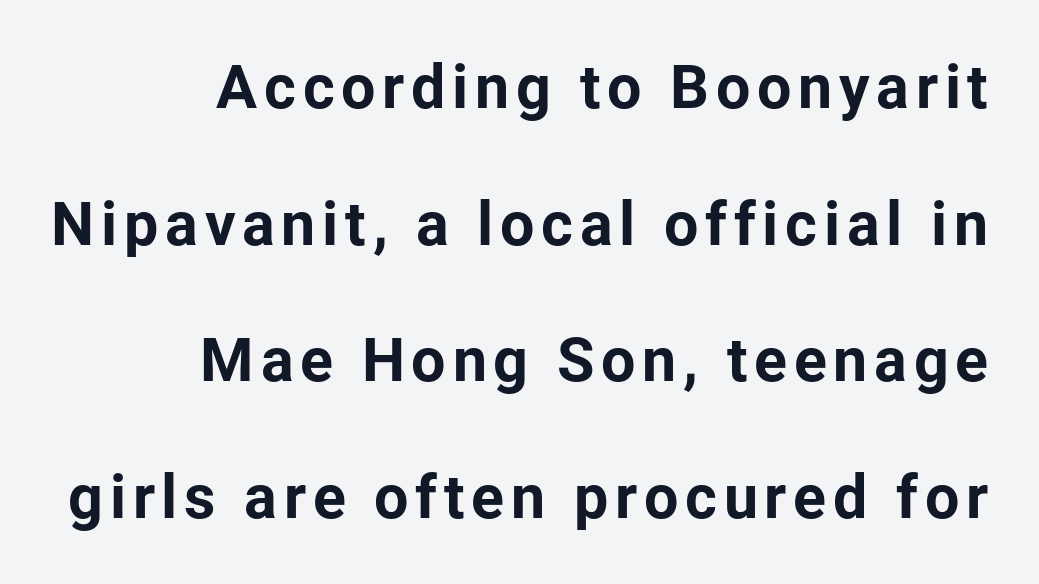
The letters are bold, with thick, heavy strokes. Unlike italic type, these characters show no tilt at all. The passage shown stacks its lines with a broad gap. The letters advance in unequal steps, a hallmark of proportional type.
